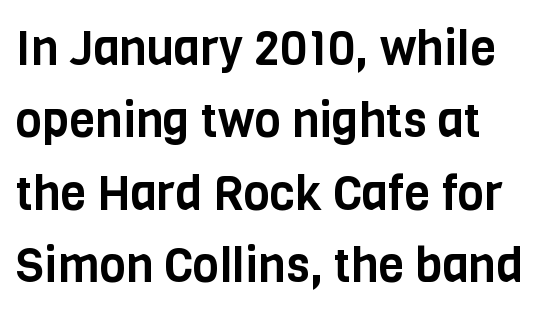
The image shows 48 px condensed sans-serif type, upright; set normal line spacing (1.51x), normal letter spacing, not underlined; low stroke contrast and a large x-height.
